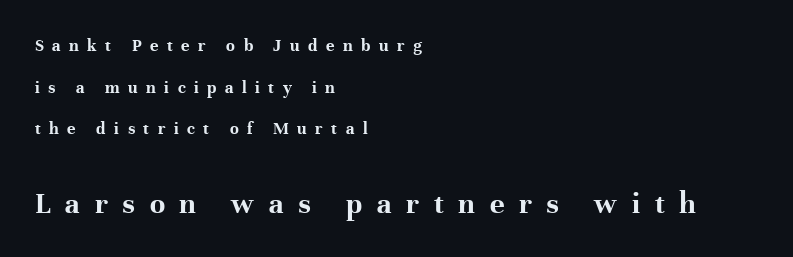
Alignment: flush left. The emphasis by scale lands on block number two, below. Beneath every word, the page is bare. Is this a sans? No — the strokes have serifs. Tall strokes in this sample are plumb rather than angled. The letters are spread apart with noticeably loose tracking.
